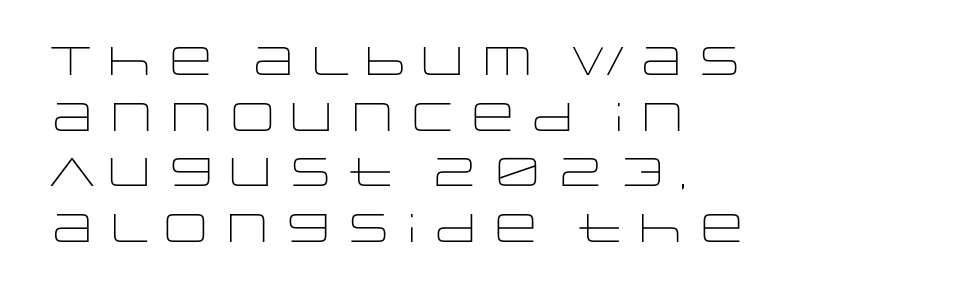
Q: Is the text bold? A: No.
Q: Is the text italic (slanted)? A: No, it is upright.
Q: Is the typeface a serif or a sans-serif typeface? A: Sans-serif.
Q: Is the text underlined? A: No.
Q: How is the paragraph aligned? A: Left-aligned.
Q: Is the spacing between letters normal or unusually wide? A: Normal.
Q: Is the spacing between lines tight, normal or loose? A: Normal.
Q: Width (condensed, normal, or wide)? A: Wide.
Q: Stroke contrast? A: Low.
Q: x-height? A: Large.
Q: Monospaced? A: No.
